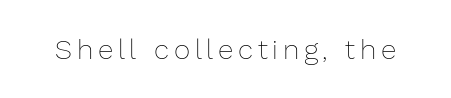
Style check: upright. Looks like regular typesetting: each glyph gets only the width it needs. The space beneath each line is pristine and unruled. This is not heavy type; no bold has been used.
